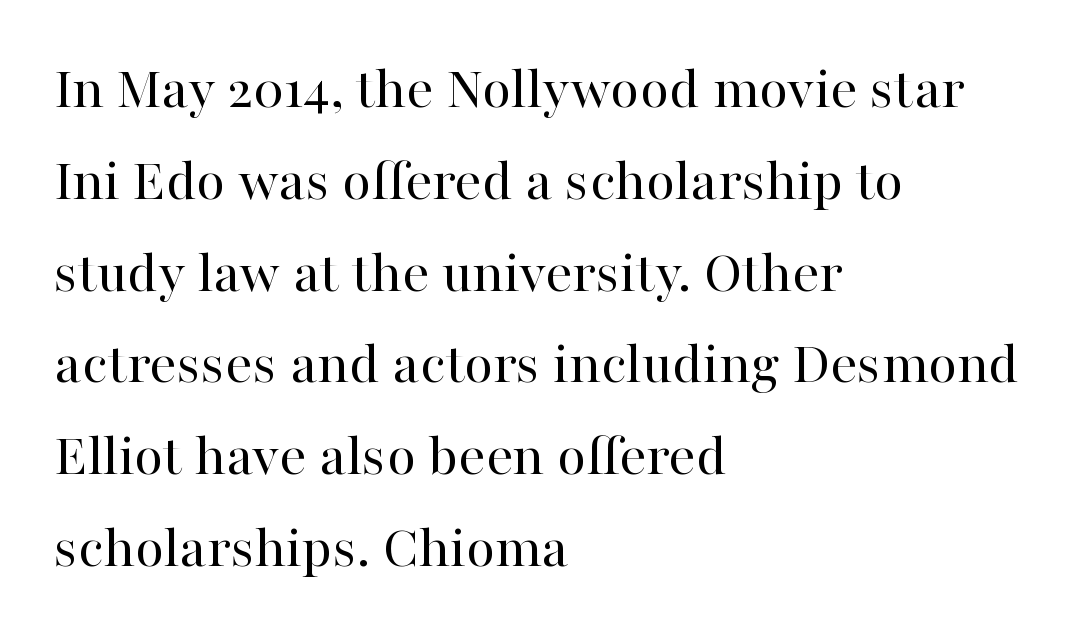
A normal amount of white space separates one row of letters from the next. These lines are rendered in a variable-pitch font. Is the letter spacing exaggerated? No — it looks like the ordinary default. Beneath every word, the page is bare. This sample is left-justified, so line endings fall wherever the words run out.
